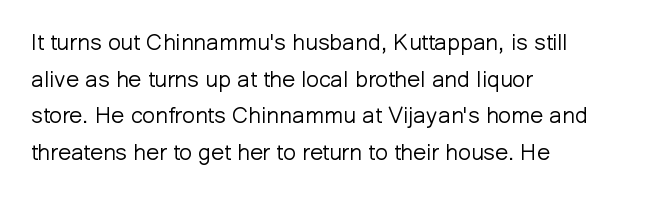
{"italic": "no", "bold": "no", "underline": "no", "align": "left", "line_spacing": "normal", "line_spacing_ratio": 1.59, "letter_spacing": "normal", "letter_spacing_em": 0.0, "glyph_px": 23}
